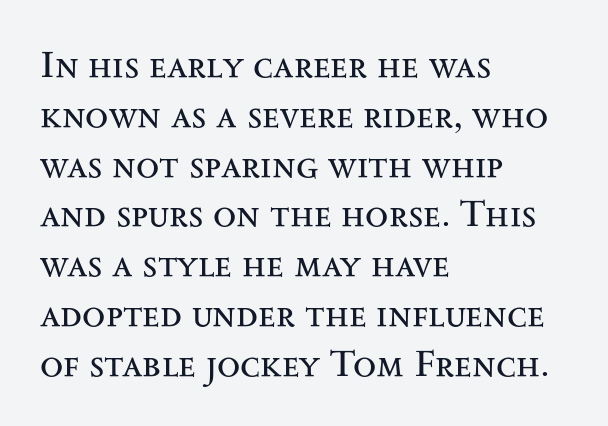
The image shows 38 px regular-weight, wide serif type, upright; set left-aligned, normal line spacing (1.31x), normal letter spacing, not underlined; medium stroke contrast and a small x-height.
